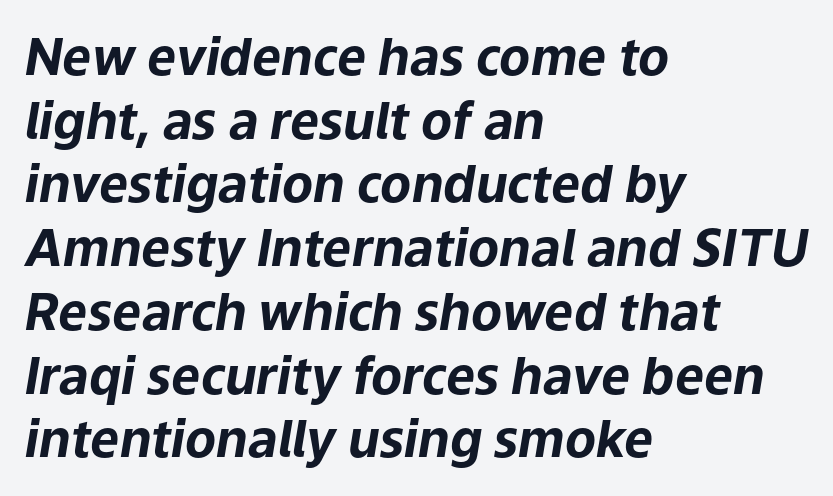
Q: Is the text bold? A: Yes.
Q: Is the text italic (slanted)? A: Yes, it leans right by about 9 degrees.
Q: Is the text underlined? A: No.
Q: How is the paragraph aligned? A: Left-aligned.
Q: Is the spacing between letters normal or unusually wide? A: Normal.
Q: Is the spacing between lines tight, normal or loose? A: Normal.
Q: Width (condensed, normal, or wide)? A: Normal.
Q: Stroke contrast? A: Low.
Q: x-height? A: Medium.
Q: Monospaced? A: No.
